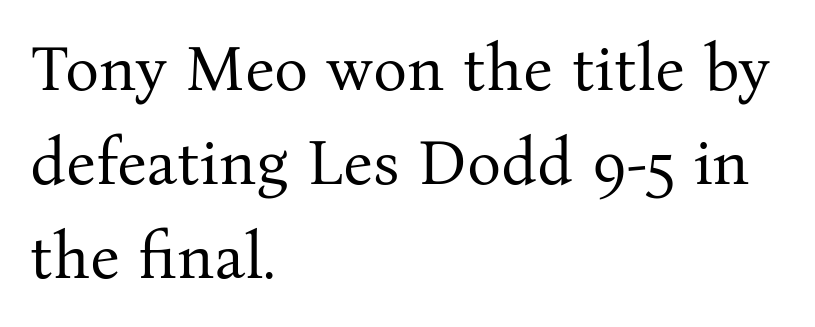
The image shows 64 px regular-weight serif type, upright; set left-aligned, normal line spacing (1.47x), normal letter spacing, not underlined; medium stroke contrast and a medium x-height.
